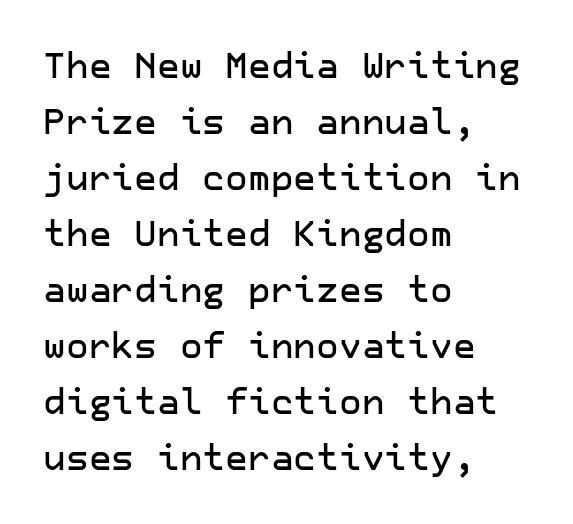
Q: Is the text italic (slanted)? A: No, it is upright.
Q: Is the typeface a serif or a sans-serif typeface? A: Sans-serif.
Q: Is the text underlined? A: No.
Q: How is the paragraph aligned? A: Left-aligned.
Q: Is the spacing between letters normal or unusually wide? A: Normal.
Q: Is the spacing between lines tight, normal or loose? A: Normal.
Q: Width (condensed, normal, or wide)? A: Normal.
Q: Stroke contrast? A: Low.
Q: x-height? A: Medium.
